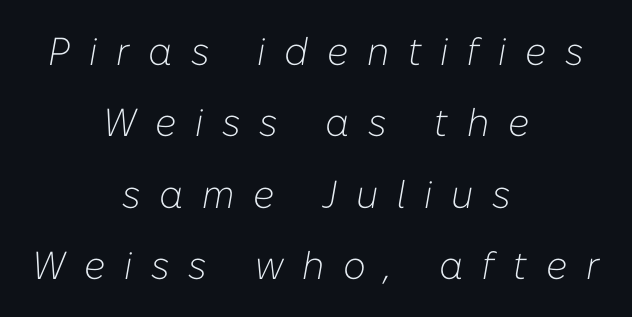
Note the varied advance widths — an 'i' is clearly narrower than an 'm'. The font is comparable to plain body text, perhaps lighter. How are the letters spaced? Widely, with obvious added tracking. A centered setting, common on invitations and titles, is used for this passage. Unmarked baselines from the first word to the last. Notice how the stems are inclined rather than vertical — that's the hallmark of italics.
